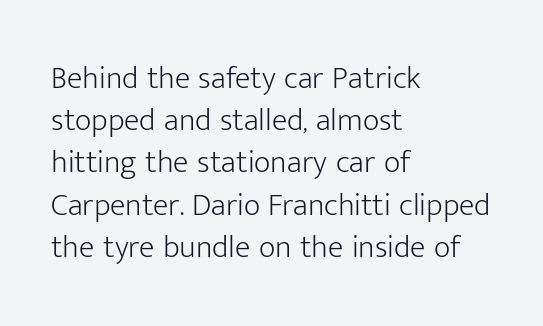
{"serif": "no", "italic": "no", "bold": "no", "weight": "light", "width": "normal", "stroke_contrast": "low", "x_height": "medium", "monospaced": "no", "underline": "no", "align": "left", "line_spacing": "normal", "line_spacing_ratio": 1.32, "letter_spacing": "normal", "letter_spacing_em": 0.0, "glyph_px": 32}
